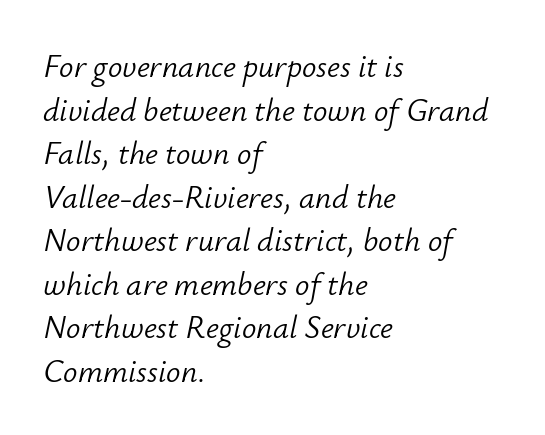
{"italic": "yes", "lean": "right", "slant_degrees": 12, "bold": "no", "weight": "light", "width": "normal", "stroke_contrast": "low", "x_height": "small", "monospaced": "no", "underline": "no", "align": "left", "line_spacing": "normal", "line_spacing_ratio": 1.36, "letter_spacing": "normal", "letter_spacing_em": 0.0, "glyph_px": 32}
